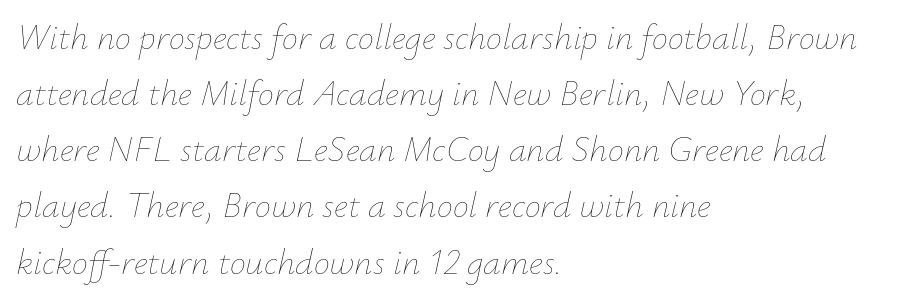
The image shows 36 px thin type, italic (leaning right); set left-aligned, normal line spacing (1.56x), normal letter spacing, not underlined; low stroke contrast and a small x-height.
